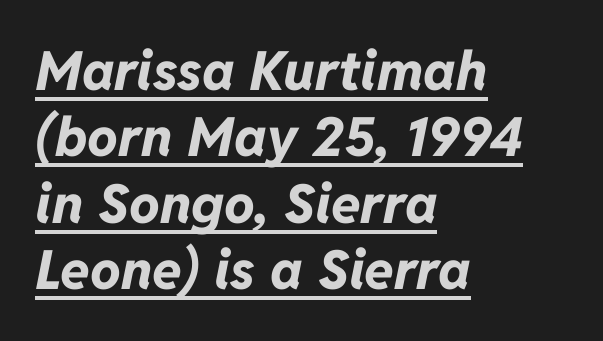
{"italic": "yes", "lean": "right", "slant_degrees": 11, "bold": "yes", "weight": "bold", "width": "normal", "stroke_contrast": "low", "x_height": "medium", "monospaced": "no", "underline": "yes", "align": "left", "line_spacing_ratio": 1.23, "letter_spacing": "normal", "letter_spacing_em": 0.0, "glyph_px": 54}
